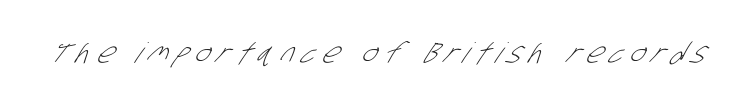
Letter spacing: wide. The font family rendered here belongs to the sans-serif group. Has an underline been added? It has not. This sample has the flowing, uneven cadence of proportional lettering. The weight tops out at a normal text grade.
